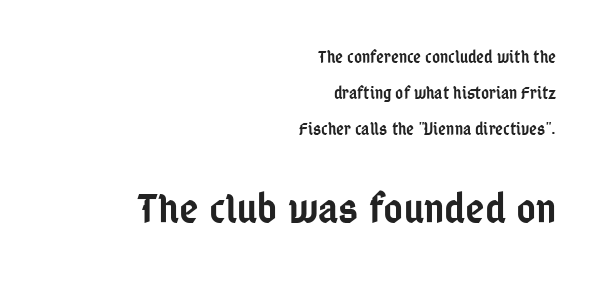
The image shows 42 px semibold, condensed sans-serif type, upright; set right-aligned, loose line spacing (2.11x), normal letter spacing, not underlined; the second (bottom) block is 2.47x larger; low stroke contrast and a medium x-height.
